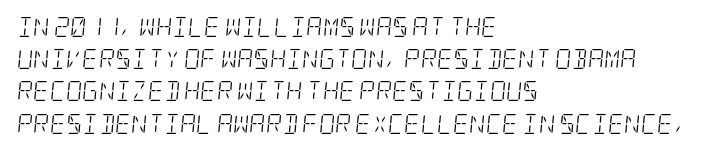
{"italic": "yes", "lean": "right", "slant_degrees": 5, "bold": "no", "underline": "no", "align": "left", "line_spacing": "normal", "line_spacing_ratio": 1.61, "letter_spacing": "normal", "letter_spacing_em": 0.0, "glyph_px": 20}
